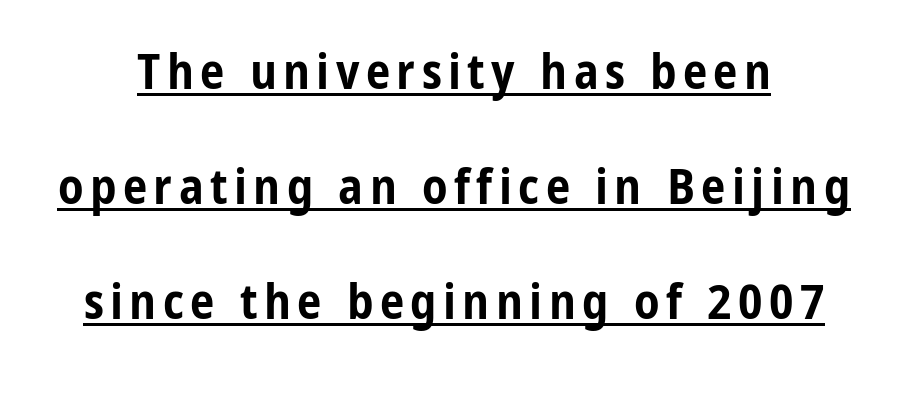
You could not count columns in this text — the font is proportionally spaced. A typesetter would label this face a sans. Typesetter's note: full bold, strokes at maximum text heaviness. Typeset on center — no edge is straight.
